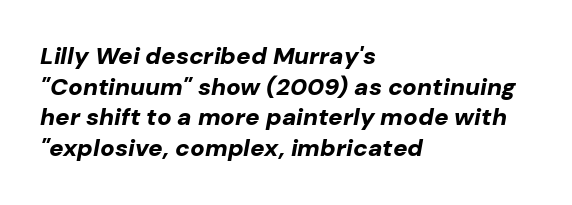
Q: Is the text bold? A: Yes.
Q: Is the text italic (slanted)? A: Yes, it leans right by about 10 degrees.
Q: Is the text underlined? A: No.
Q: How is the paragraph aligned? A: Left-aligned.
Q: Is the spacing between letters normal or unusually wide? A: Normal.
Q: Is the spacing between lines tight, normal or loose? A: Normal.
